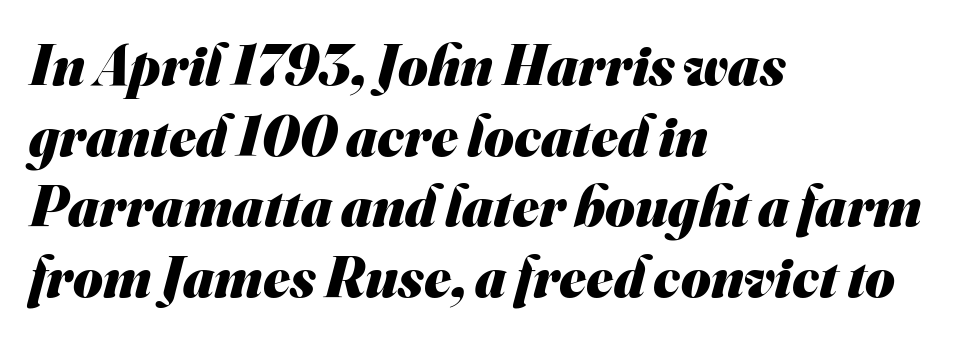
The image shows 57 px heavy sans-serif type; set left-aligned, line spacing 1.24x, normal letter spacing, not underlined; medium stroke contrast and a small x-height.
